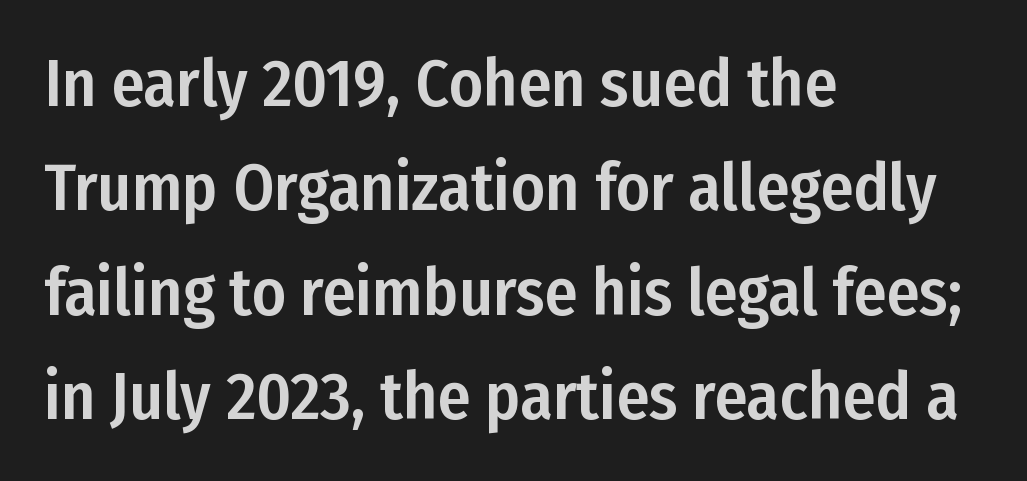
{"serif": "no", "italic": "no", "width": "condensed", "stroke_contrast": "low", "x_height": "medium", "monospaced": "no", "underline": "no", "align": "left", "line_spacing": "normal", "line_spacing_ratio": 1.58, "letter_spacing": "normal", "letter_spacing_em": 0.0, "glyph_px": 66}
